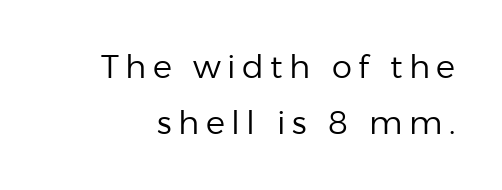
The image shows 32 px regular-weight sans-serif type, upright; set line spacing 1.76x, unusually wide letter spacing (+0.2 em), not underlined; low stroke contrast and a medium x-height.
